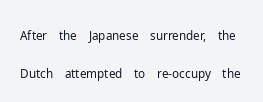
{"italic": "no", "bold": "no", "underline": "no", "line_spacing": "normal", "line_spacing_ratio": 1.59, "letter_spacing": "normal", "letter_spacing_em": 0.0, "glyph_px": 24}
